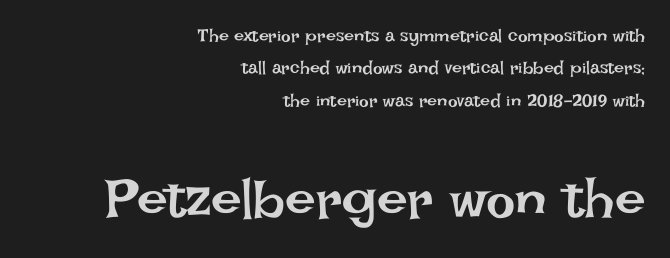
Q: Is the text bold? A: No.
Q: Is the text italic (slanted)? A: No, it is upright.
Q: Is the text underlined? A: No.
Q: How is the paragraph aligned? A: Right-aligned.
Q: Is the spacing between letters normal or unusually wide? A: Normal.
Q: Which block of text is set in a larger size, the first (top) or the second (bottom)? A: The second (bottom) one.
Q: Width (condensed, normal, or wide)? A: Normal.
Q: Stroke contrast? A: Low.
Q: x-height? A: Large.
Q: Monospaced? A: No.
